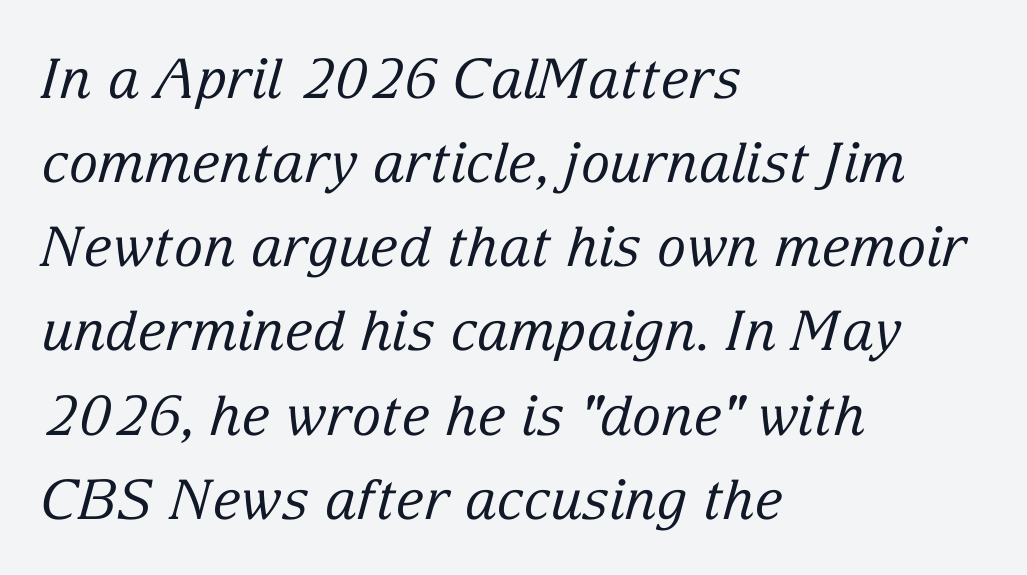
The characters display serif detailing at their extremities. The strip under each line holds only bare page. Characters are canted at an angle relative to the baseline's perpendicular. Caption: face not bold, strokes unweighted.
